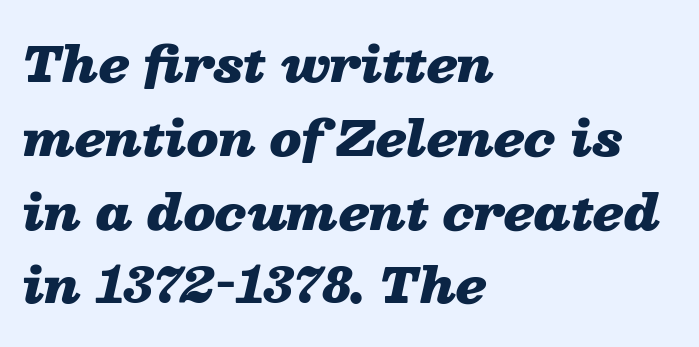
Q: Is the text bold? A: Yes.
Q: Is the text italic (slanted)? A: Yes, it leans right by about 13 degrees.
Q: Is the text underlined? A: No.
Q: How is the paragraph aligned? A: Left-aligned.
Q: Is the spacing between letters normal or unusually wide? A: Normal.
Q: Is the spacing between lines tight, normal or loose? A: Normal.
Q: Width (condensed, normal, or wide)? A: Wide.
Q: Stroke contrast? A: Low.
Q: x-height? A: Medium.
Q: Monospaced? A: No.
